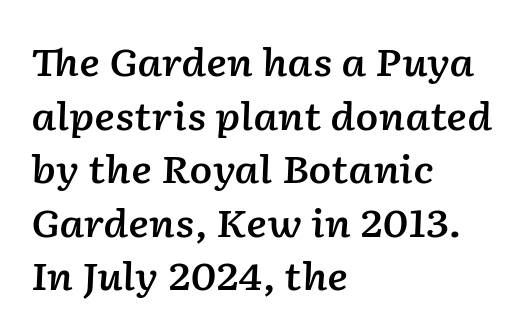
The image shows 38 px semibold type, italic (leaning right); set left-aligned, normal line spacing (1.41x), normal letter spacing, not underlined; low stroke contrast and a medium x-height.
